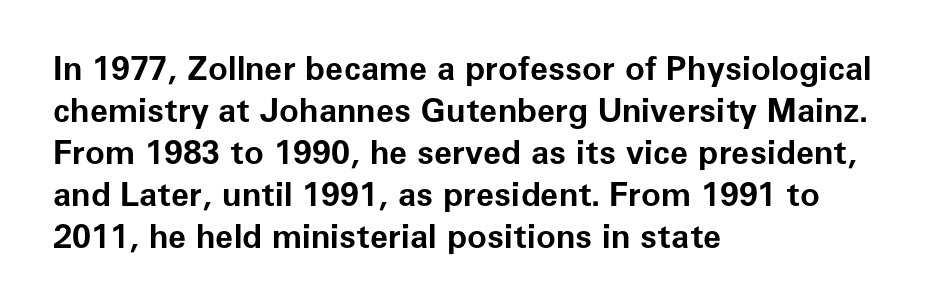
{"serif": "no", "italic": "no", "bold": "yes", "weight": "bold", "width": "normal", "stroke_contrast": "low", "x_height": "medium", "monospaced": "no", "underline": "no", "align": "left", "line_spacing": "normal", "line_spacing_ratio": 1.27, "letter_spacing": "normal", "letter_spacing_em": 0.0, "glyph_px": 33}
